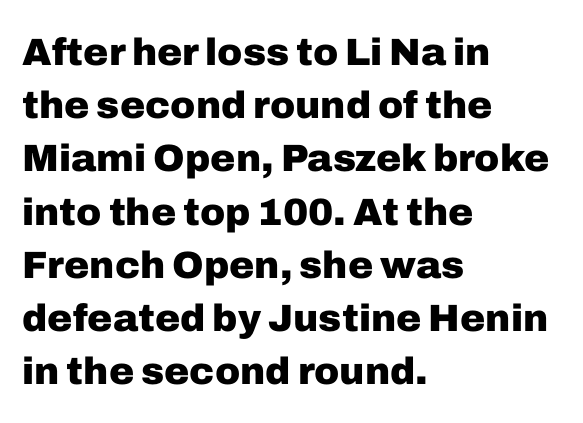
Q: Is the text bold? A: Yes.
Q: Is the text italic (slanted)? A: No, it is upright.
Q: Is the typeface a serif or a sans-serif typeface? A: Sans-serif.
Q: Is the text underlined? A: No.
Q: How is the paragraph aligned? A: Left-aligned.
Q: Is the spacing between letters normal or unusually wide? A: Normal.
Q: Is the spacing between lines tight, normal or loose? A: Normal.
Q: Width (condensed, normal, or wide)? A: Normal.
Q: Stroke contrast? A: Low.
Q: x-height? A: Medium.
Q: Monospaced? A: No.
